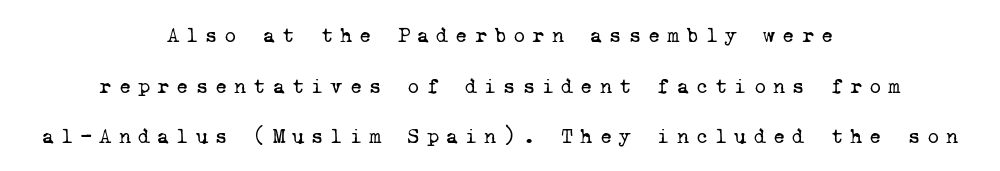
The image shows 21 px text type; set centered, loose line spacing (2.41x), unusually wide letter spacing (+0.33 em), not underlined.
